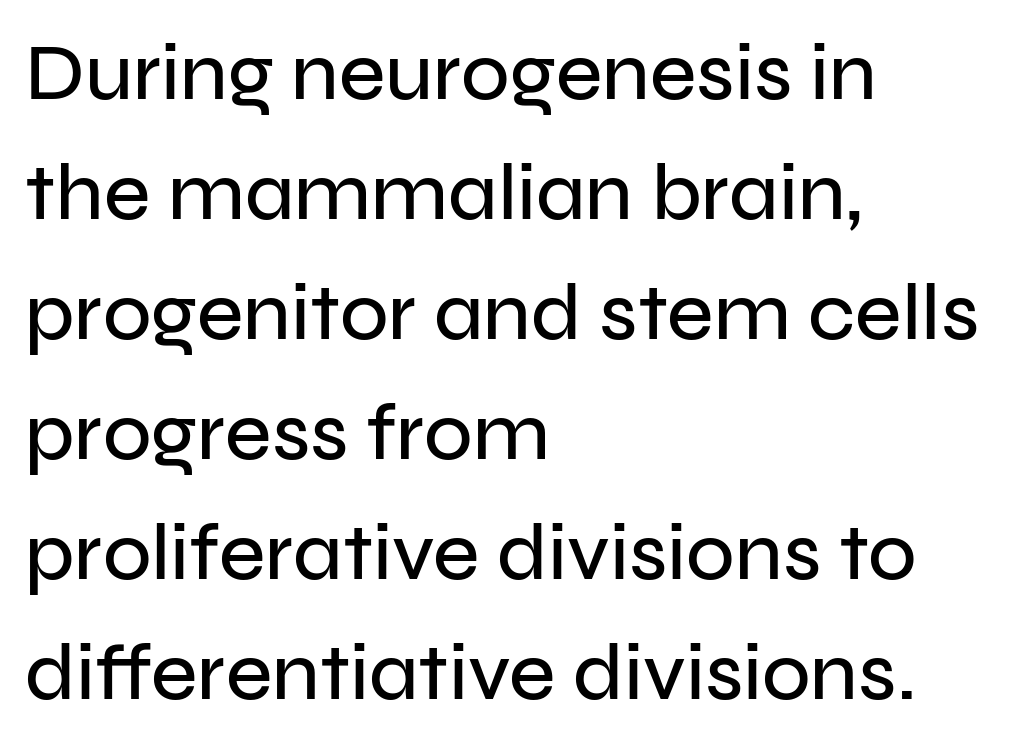
{"serif": "no", "italic": "no", "width": "normal", "stroke_contrast": "low", "x_height": "medium", "monospaced": "no", "underline": "no", "align": "left", "line_spacing": "normal", "line_spacing_ratio": 1.5, "letter_spacing": "normal", "letter_spacing_em": 0.0, "glyph_px": 80}
